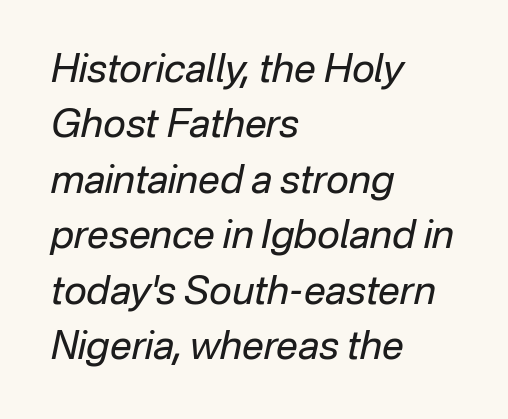
{"italic": "yes", "lean": "right", "slant_degrees": 12, "bold": "no", "weight": "regular", "width": "normal", "stroke_contrast": "low", "x_height": "medium", "monospaced": "no", "underline": "no", "align": "left", "line_spacing": "normal", "line_spacing_ratio": 1.42, "letter_spacing": "normal", "letter_spacing_em": 0.0, "glyph_px": 39}
